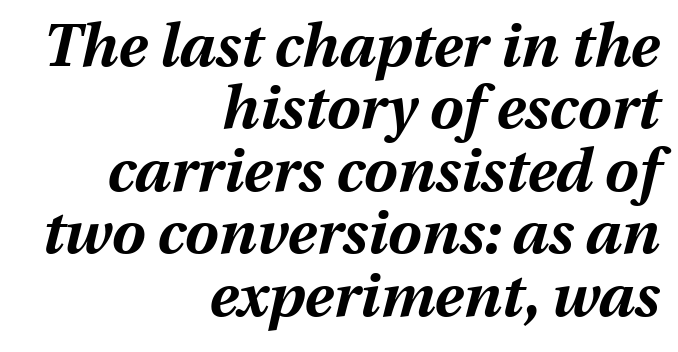
The image shows 60 px bold type, italic (leaning right); set right-aligned, tight line spacing (1.04x), normal letter spacing, not underlined; medium stroke contrast and a medium x-height.
